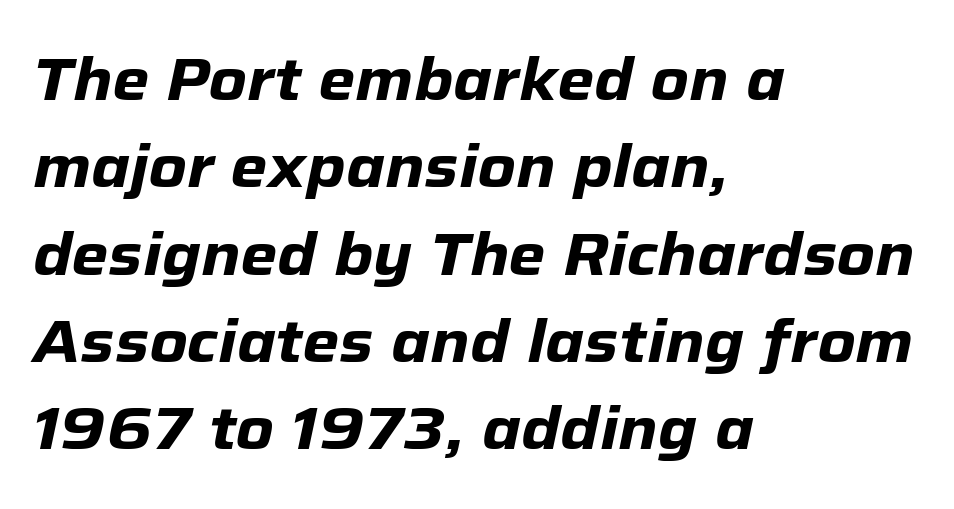
The image shows 59 px heavy type, italic (leaning right); set left-aligned, normal line spacing (1.48x), normal letter spacing, not underlined; low stroke contrast and a medium x-height.
